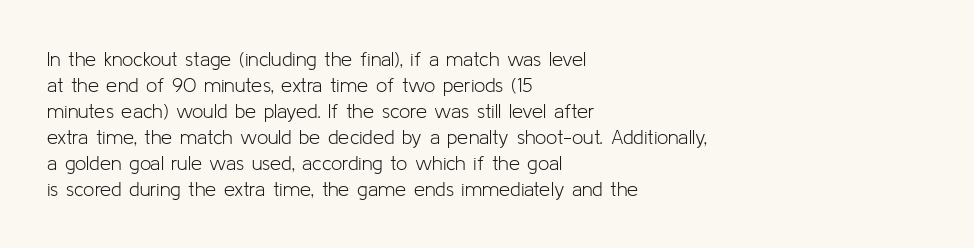
Where is the straight margin? On the left. This sample keeps an unexceptional amount of space between lines. The typesetting does not lean heavy: it is not bold. The gaps between neighbouring characters are ordinary and unremarkable. A clean baseline with only descenders dipping below it.
